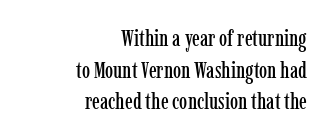
Q: Is the text italic (slanted)? A: No, it is upright.
Q: Is the text underlined? A: No.
Q: How is the paragraph aligned? A: Right-aligned.
Q: Is the spacing between letters normal or unusually wide? A: Normal.
Q: Is the spacing between lines tight, normal or loose? A: Normal.
